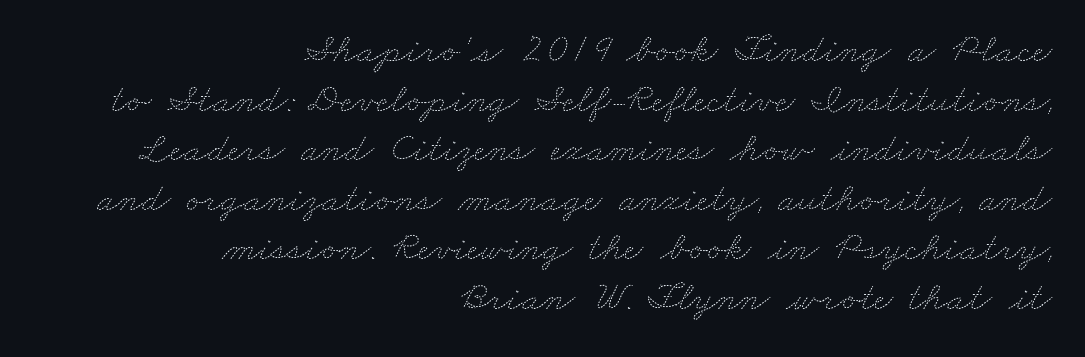
Q: Is the text bold? A: No.
Q: Is the text underlined? A: No.
Q: How is the paragraph aligned? A: Right-aligned.
Q: Is the spacing between letters normal or unusually wide? A: Normal.
Q: Width (condensed, normal, or wide)? A: Wide.
Q: Stroke contrast? A: Medium.
Q: x-height? A: Small.
Q: Monospaced? A: No.
